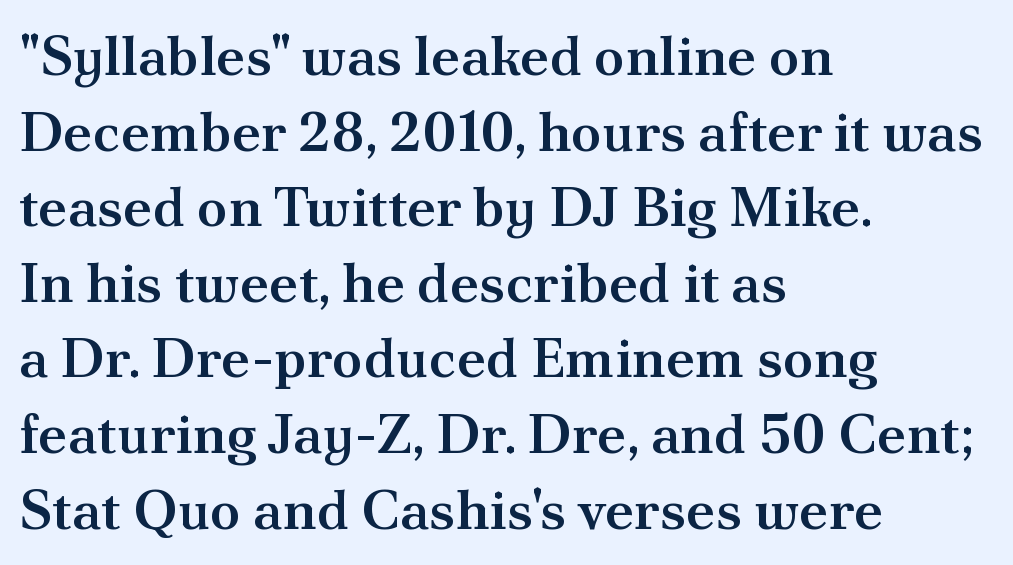
Q: Is the text bold? A: Semi-bold.
Q: Is the text italic (slanted)? A: No, it is upright.
Q: Is the typeface a serif or a sans-serif typeface? A: Serif.
Q: Is the text underlined? A: No.
Q: How is the paragraph aligned? A: Left-aligned.
Q: Is the spacing between letters normal or unusually wide? A: Normal.
Q: Is the spacing between lines tight, normal or loose? A: Normal.
Q: Width (condensed, normal, or wide)? A: Normal.
Q: Stroke contrast? A: Medium.
Q: x-height? A: Small.
Q: Monospaced? A: No.
